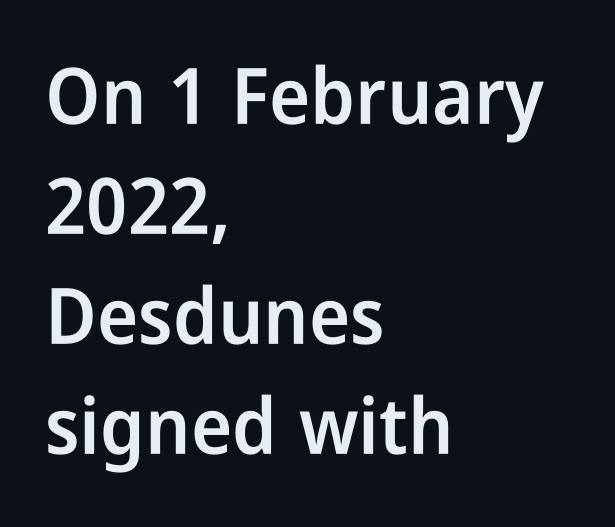
These lines are composed in type without serifs. Reading down the column, the eye jumps a familiar distance to each next line. Note the varied advance widths — an 'i' is clearly narrower than an 'm'. If you drew a line through each stem, it would be perfectly vertical. The horizontal fit of the characters is conventional and even. On the weight axis this lands at semibold, roughly 600.
